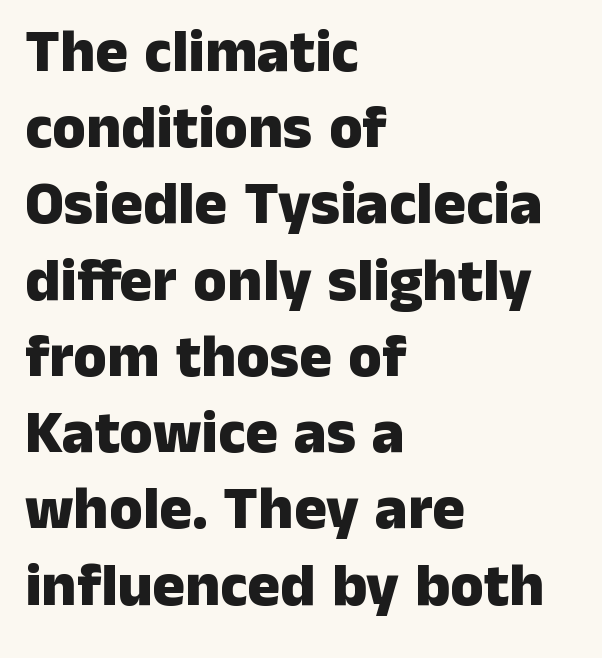
Q: Is the text bold? A: Yes.
Q: Is the text italic (slanted)? A: No, it is upright.
Q: Is the typeface a serif or a sans-serif typeface? A: Sans-serif.
Q: Is the text underlined? A: No.
Q: How is the paragraph aligned? A: Left-aligned.
Q: Is the spacing between letters normal or unusually wide? A: Normal.
Q: Is the spacing between lines tight, normal or loose? A: Normal.
Q: Width (condensed, normal, or wide)? A: Normal.
Q: Stroke contrast? A: Low.
Q: x-height? A: Medium.
Q: Monospaced? A: No.
